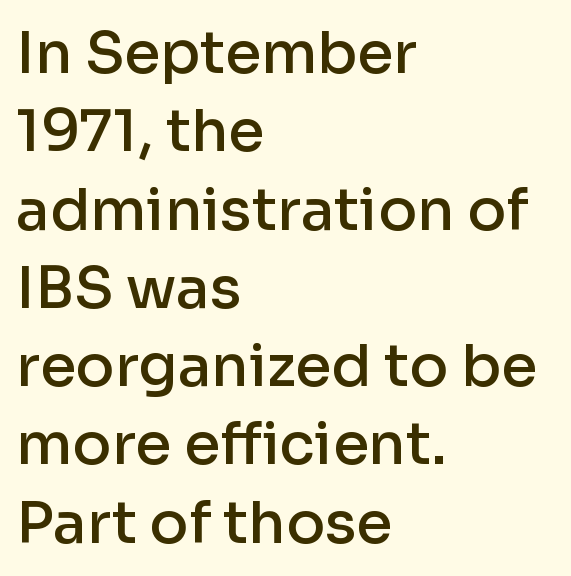
{"serif": "no", "italic": "no", "bold": "semi", "weight": "semibold", "width": "normal", "stroke_contrast": "low", "x_height": "medium", "monospaced": "no", "underline": "no", "align": "left", "line_spacing": "normal", "line_spacing_ratio": 1.35, "letter_spacing": "normal", "letter_spacing_em": 0.0, "glyph_px": 58}
